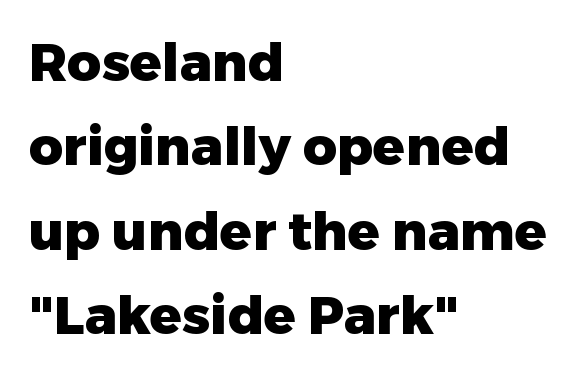
{"serif": "no", "italic": "no", "bold": "yes", "weight": "heavy", "width": "normal", "stroke_contrast": "low", "x_height": "medium", "monospaced": "no", "underline": "no", "align": "left", "line_spacing": "normal", "line_spacing_ratio": 1.59, "letter_spacing": "normal", "letter_spacing_em": 0.0, "glyph_px": 53}
